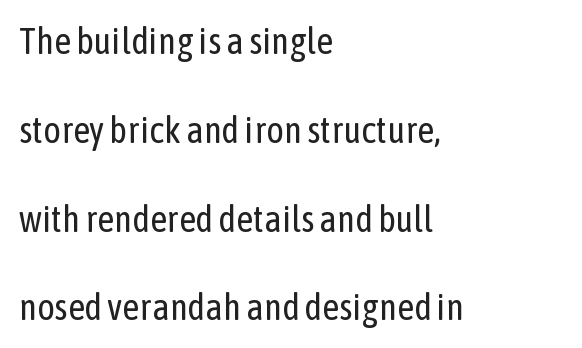
Q: Is the text bold? A: No.
Q: Is the text italic (slanted)? A: No, it is upright.
Q: Is the typeface a serif or a sans-serif typeface? A: Sans-serif.
Q: Is the text underlined? A: No.
Q: How is the paragraph aligned? A: Left-aligned.
Q: Is the spacing between letters normal or unusually wide? A: Normal.
Q: Is the spacing between lines tight, normal or loose? A: Loose.
Q: Width (condensed, normal, or wide)? A: Condensed.
Q: Stroke contrast? A: Low.
Q: x-height? A: Medium.
Q: Monospaced? A: No.
